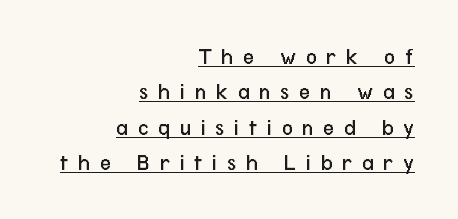
The image shows 24 px text type, upright; set right-aligned, normal line spacing (1.47x), unusually wide letter spacing (+0.4 em), underlined.
